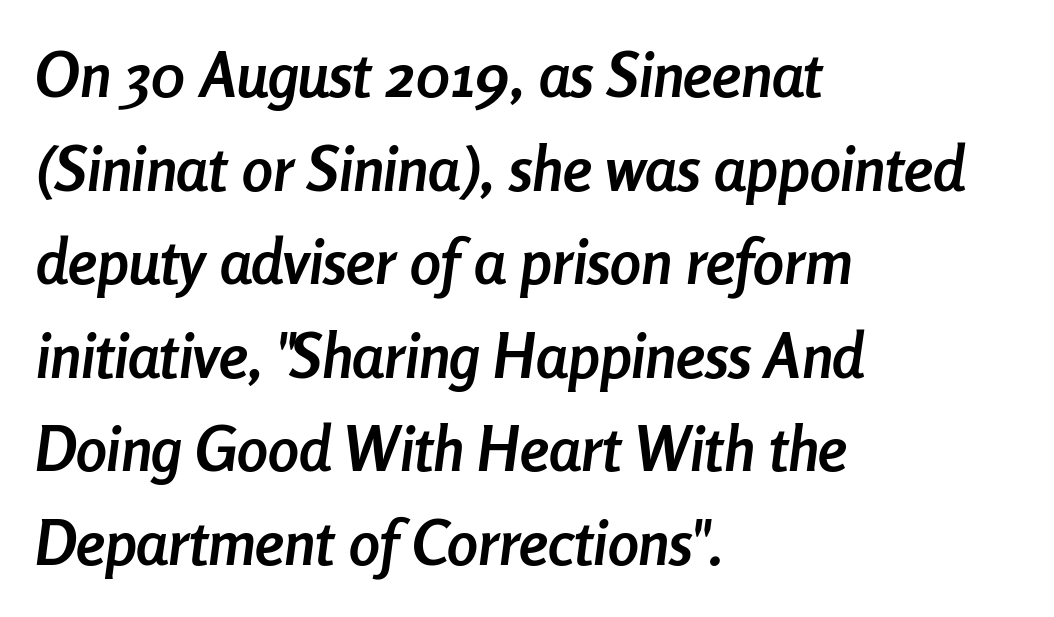
Q: Is the text bold? A: Yes.
Q: Is the text italic (slanted)? A: Yes, it leans right by about 8 degrees.
Q: Is the text underlined? A: No.
Q: How is the paragraph aligned? A: Left-aligned.
Q: Is the spacing between letters normal or unusually wide? A: Normal.
Q: Is the spacing between lines tight, normal or loose? A: Normal.
Q: Width (condensed, normal, or wide)? A: Condensed.
Q: Stroke contrast? A: Low.
Q: x-height? A: Medium.
Q: Monospaced? A: No.
